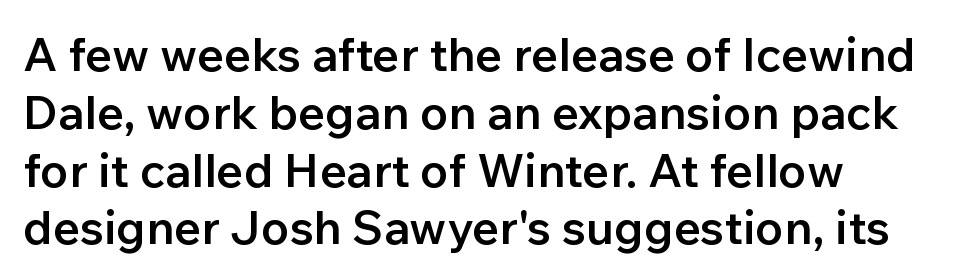
Q: Is the text bold? A: Semi-bold.
Q: Is the text italic (slanted)? A: No, it is upright.
Q: Is the typeface a serif or a sans-serif typeface? A: Sans-serif.
Q: Is the text underlined? A: No.
Q: How is the paragraph aligned? A: Left-aligned.
Q: Is the spacing between letters normal or unusually wide? A: Normal.
Q: Width (condensed, normal, or wide)? A: Normal.
Q: Stroke contrast? A: Low.
Q: x-height? A: Medium.
Q: Monospaced? A: No.
